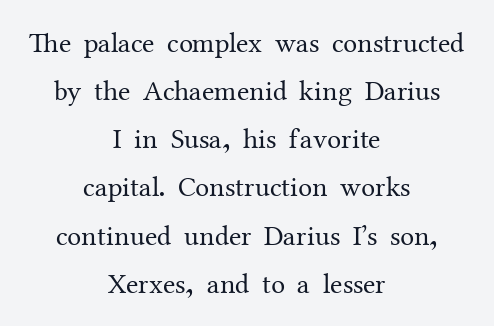
Q: Is the text bold? A: No.
Q: Is the text italic (slanted)? A: No, it is upright.
Q: Is the typeface a serif or a sans-serif typeface? A: Serif.
Q: Is the text underlined? A: No.
Q: How is the paragraph aligned? A: Centered.
Q: Is the spacing between letters normal or unusually wide? A: Normal.
Q: Width (condensed, normal, or wide)? A: Normal.
Q: Stroke contrast? A: Medium.
Q: x-height? A: Medium.
Q: Monospaced? A: No.
